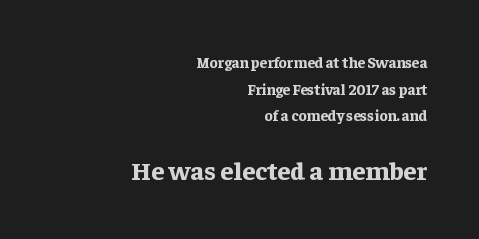
Q: Is the text bold? A: Yes.
Q: Is the text italic (slanted)? A: No, it is upright.
Q: Is the text underlined? A: No.
Q: How is the paragraph aligned? A: Right-aligned.
Q: Is the spacing between letters normal or unusually wide? A: Normal.
Q: Which block of text is set in a larger size, the first (top) or the second (bottom)? A: The second (bottom) one.
